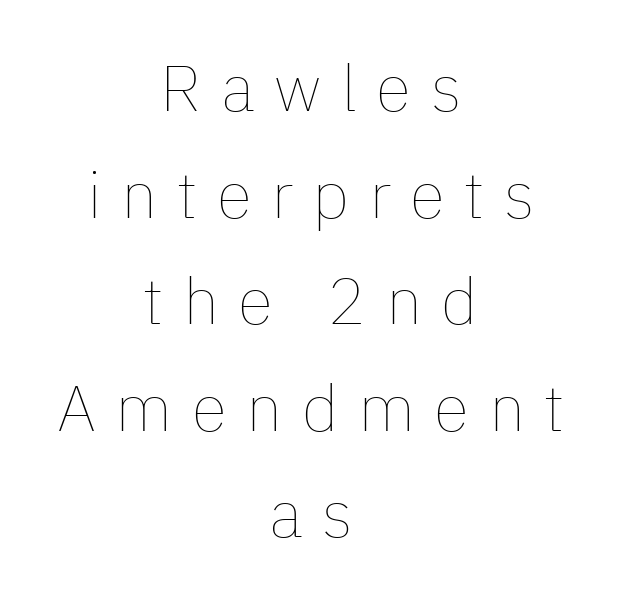
Q: Is the text bold? A: No.
Q: Is the text italic (slanted)? A: No, it is upright.
Q: Is the text underlined? A: No.
Q: How is the paragraph aligned? A: Centered.
Q: Is the spacing between letters normal or unusually wide? A: Unusually wide.
Q: Is the spacing between lines tight, normal or loose? A: Normal.
Q: Width (condensed, normal, or wide)? A: Normal.
Q: Stroke contrast? A: Low.
Q: x-height? A: Medium.
Q: Monospaced? A: No.
